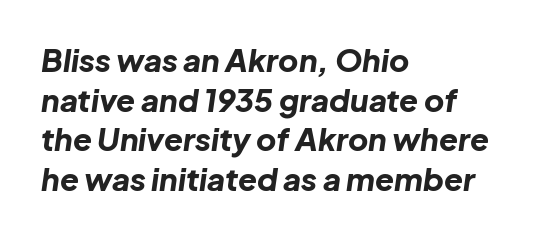
Inter-character spacing is left at the font's built-in metrics. Is there much room between lines? A standard amount, neither cramped nor airy. Underline: absent. This sample has the flowing, uneven cadence of proportional lettering.
